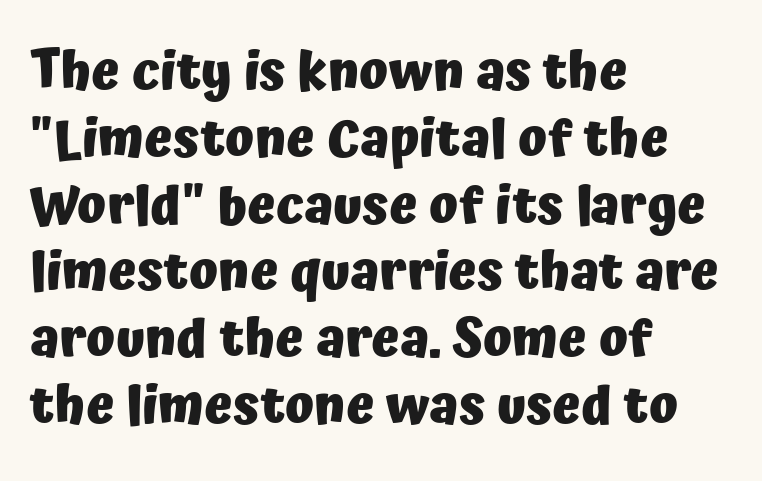
{"serif": "no", "italic": "no", "bold": "yes", "weight": "heavy", "width": "normal", "stroke_contrast": "low", "x_height": "medium", "monospaced": "no", "underline": "no", "align": "left", "line_spacing": "normal", "line_spacing_ratio": 1.26, "letter_spacing": "normal", "letter_spacing_em": 0.0, "glyph_px": 53}
